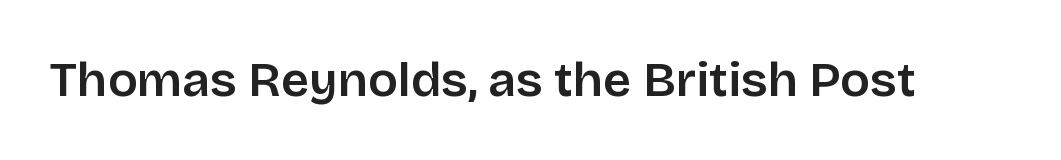
The image shows 49 px sans-serif type, upright; set normal letter spacing, not underlined; low stroke contrast and a large x-height.
